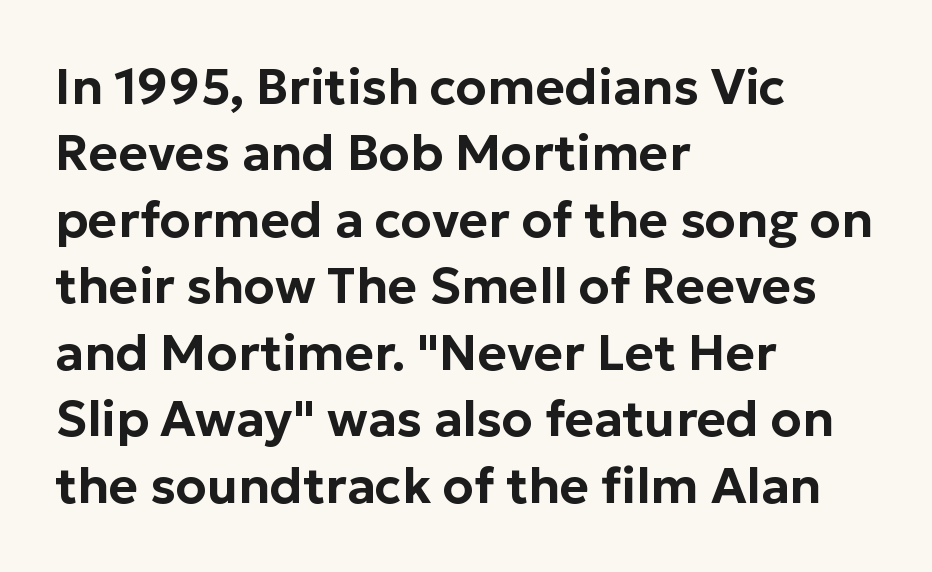
{"serif": "no", "italic": "no", "width": "normal", "stroke_contrast": "low", "x_height": "medium", "monospaced": "no", "underline": "no", "align": "left", "line_spacing": "normal", "line_spacing_ratio": 1.33, "letter_spacing": "normal", "letter_spacing_em": 0.0, "glyph_px": 50}
